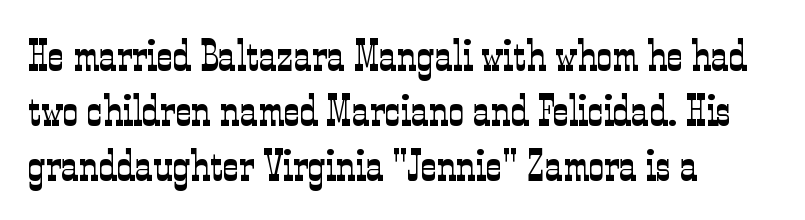
Q: Is the text bold? A: No.
Q: Is the text italic (slanted)? A: No, it is upright.
Q: Is the typeface a serif or a sans-serif typeface? A: Serif.
Q: Is the text underlined? A: No.
Q: How is the paragraph aligned? A: Left-aligned.
Q: Is the spacing between letters normal or unusually wide? A: Normal.
Q: Is the spacing between lines tight, normal or loose? A: Normal.
Q: Width (condensed, normal, or wide)? A: Condensed.
Q: Stroke contrast? A: Low.
Q: x-height? A: Medium.
Q: Monospaced? A: No.
